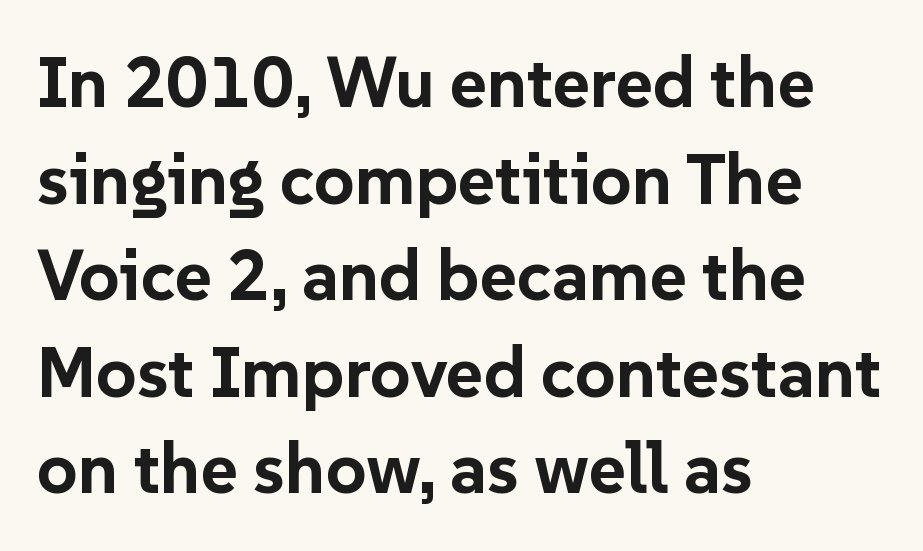
These lines are rendered in a variable-pitch font. Standard letterfit; no display-style spreading of the glyphs. These lines sit exactly where default settings would place them. Unmarked baselines from the first word to the last. In terms of letterform style, serifs are entirely absent. The lines in this sample share a left origin and differ only in where they stop.
